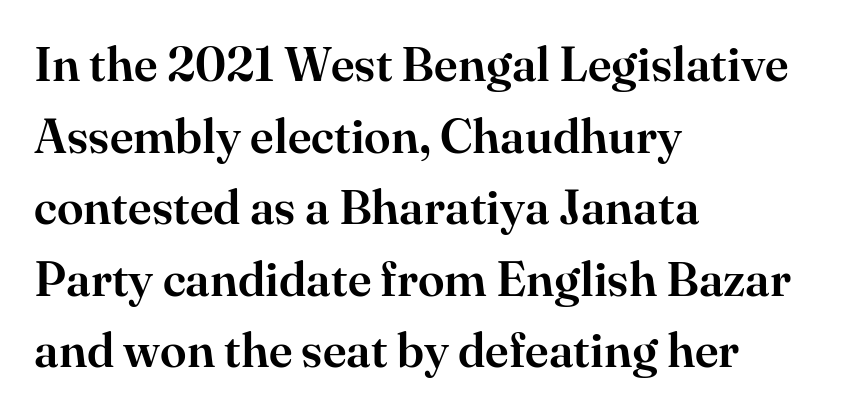
Q: Is the text italic (slanted)? A: No, it is upright.
Q: Is the typeface a serif or a sans-serif typeface? A: Serif.
Q: Is the text underlined? A: No.
Q: How is the paragraph aligned? A: Left-aligned.
Q: Is the spacing between letters normal or unusually wide? A: Normal.
Q: Is the spacing between lines tight, normal or loose? A: Normal.
Q: Width (condensed, normal, or wide)? A: Normal.
Q: Stroke contrast? A: High.
Q: x-height? A: Small.
Q: Monospaced? A: No.
